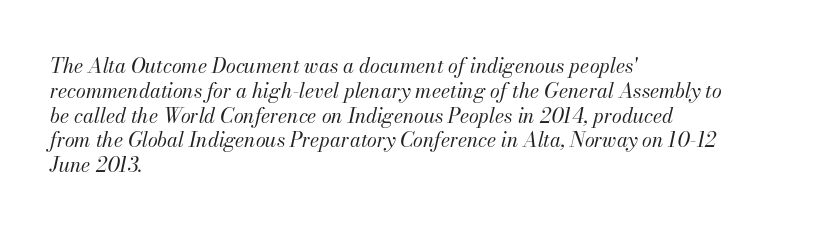
Q: Is the text bold? A: No.
Q: Is the text italic (slanted)? A: Yes, it leans right by about 13 degrees.
Q: Is the text underlined? A: No.
Q: How is the paragraph aligned? A: Left-aligned.
Q: Is the spacing between letters normal or unusually wide? A: Normal.
